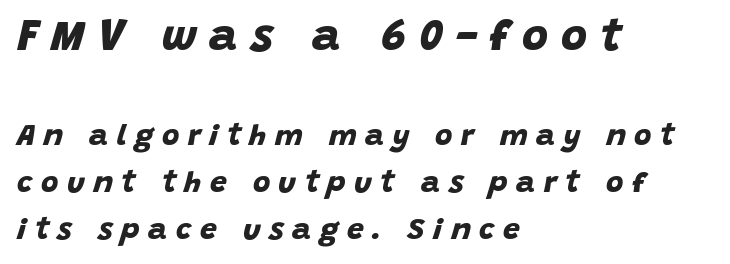
Q: Is the text bold? A: Yes.
Q: Is the typeface a serif or a sans-serif typeface? A: Sans-serif.
Q: Is the text underlined? A: No.
Q: How is the paragraph aligned? A: Left-aligned.
Q: Is the spacing between letters normal or unusually wide? A: Unusually wide.
Q: Is the spacing between lines tight, normal or loose? A: Normal.
Q: Which block of text is set in a larger size, the first (top) or the second (bottom)? A: The first (top) one.
Q: Width (condensed, normal, or wide)? A: Normal.
Q: Stroke contrast? A: Low.
Q: x-height? A: Large.
Q: Monospaced? A: No.
